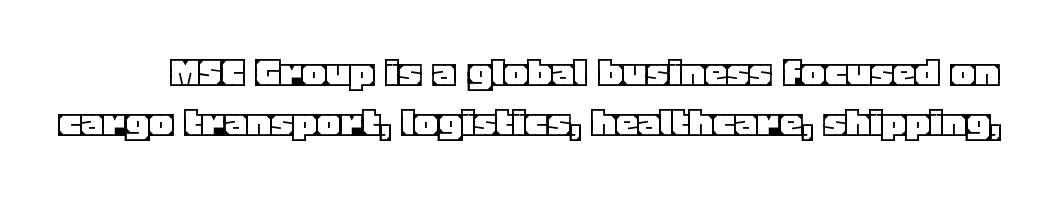
Q: Is the text italic (slanted)? A: No, it is upright.
Q: Is the text underlined? A: No.
Q: Is the spacing between letters normal or unusually wide? A: Normal.
Q: Is the spacing between lines tight, normal or loose? A: Tight.
Q: Width (condensed, normal, or wide)? A: Normal.
Q: x-height? A: Large.
Q: Monospaced? A: No.
